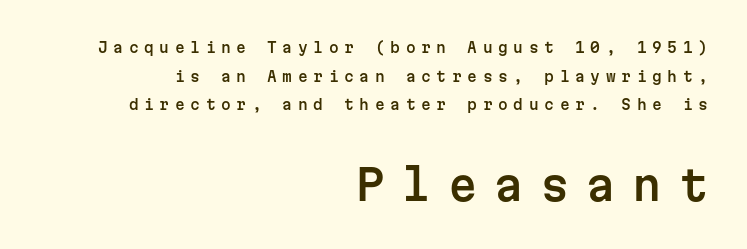
{"serif": "no", "italic": "no", "width": "normal", "stroke_contrast": "low", "x_height": "medium", "monospaced": "yes", "underline": "no", "align": "right", "line_spacing": "loose", "line_spacing_ratio": 2.05, "letter_spacing": "wide", "letter_spacing_em": 0.4, "larger_block": "second", "size_ratio": 3.0, "glyph_px": 42}
